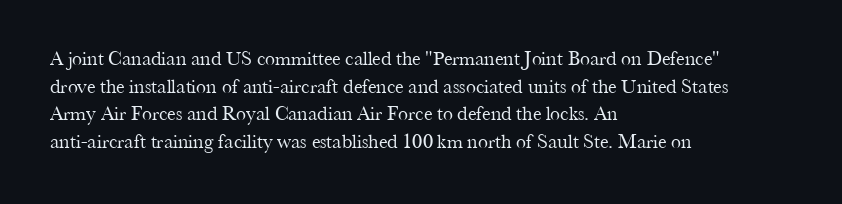
{"italic": "no", "bold": "no", "underline": "no", "align": "left", "line_spacing": "normal", "line_spacing_ratio": 1.38, "letter_spacing": "normal", "letter_spacing_em": 0.0, "glyph_px": 20}
